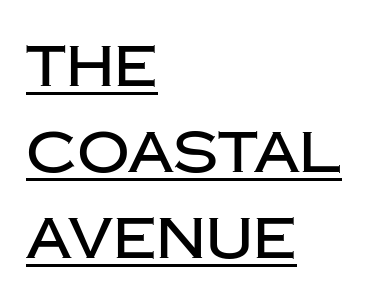
The image shows 58 px sans-serif type, upright; set left-aligned, normal line spacing (1.48x), normal letter spacing, underlined; low stroke contrast and a large x-height.
